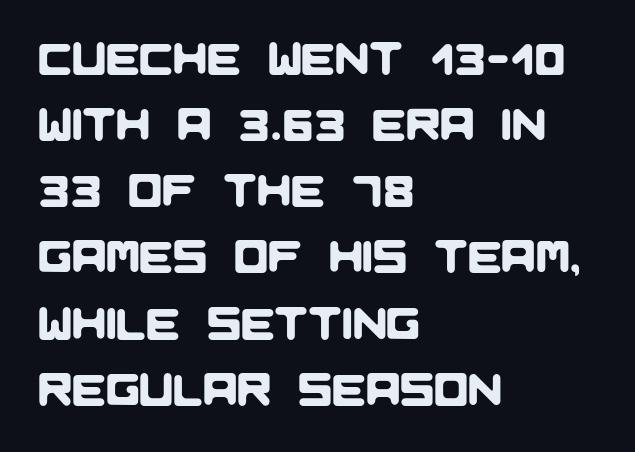
Spacing verdict: proportional, widths tailored to each character. Layout note: lines flush left. Observe the ordinary spacing: letters are neighbours, not strangers. Normally led — the rows are evenly, conventionally spaced. Honestly, there is no underline to notice here at all. The text was rendered using a sans face with plain stroke endings.
